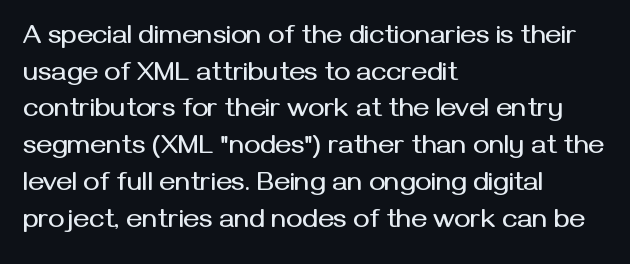
{"italic": "no", "underline": "no", "align": "left", "line_spacing": "normal", "line_spacing_ratio": 1.36, "letter_spacing": "normal", "letter_spacing_em": 0.0, "glyph_px": 27}
